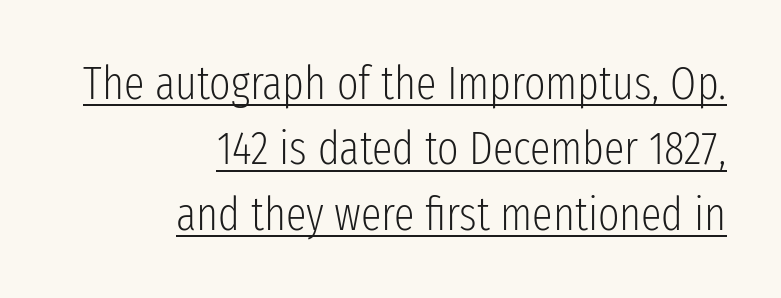
Q: Is the text bold? A: No.
Q: Is the text italic (slanted)? A: No, it is upright.
Q: Is the typeface a serif or a sans-serif typeface? A: Sans-serif.
Q: Is the text underlined? A: Yes.
Q: How is the paragraph aligned? A: Right-aligned.
Q: Is the spacing between letters normal or unusually wide? A: Normal.
Q: Is the spacing between lines tight, normal or loose? A: Normal.
Q: Width (condensed, normal, or wide)? A: Condensed.
Q: Stroke contrast? A: Low.
Q: x-height? A: Medium.
Q: Monospaced? A: No.
